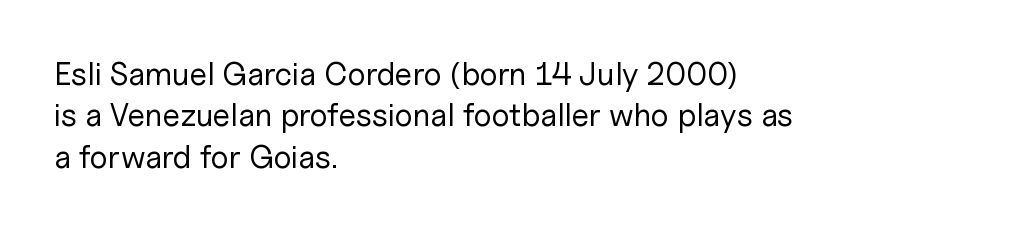
If you drew a ruler down the left edge, every line would touch it. Summary of weight: not heavy and not bold. The space beneath each line is pristine and unruled. Think of a printed novel: that variable character pitch is what you see here. Interline gaps are of average width in this sample.
